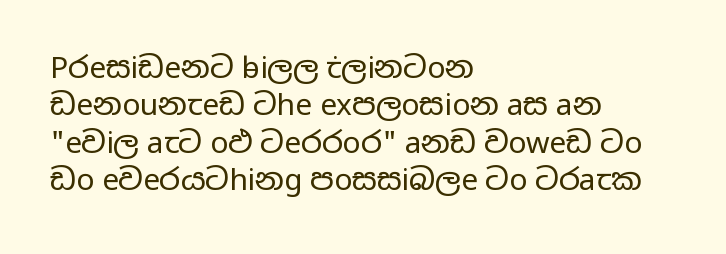
These lines keep a tight, regular rhythm from letter to letter. A normal amount of white space separates one row of letters from the next. Proportional: the letters do not fall into vertical columns. Left-aligned paragraph, ragged on the right.
